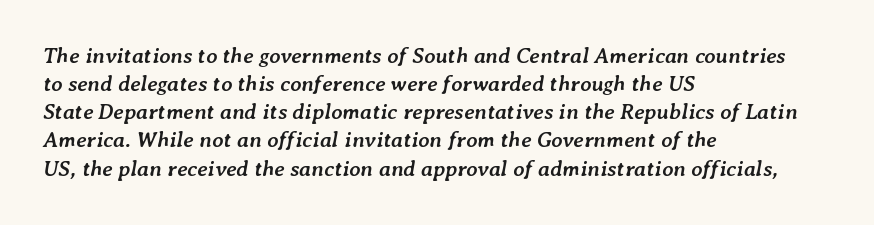
Rendered with sloped, italic letterforms. Typeset ragged right — the left edge is the straight one. Descender tails drop into unmarked territory. These lines carry a lot of weight — the face is fully bold.
